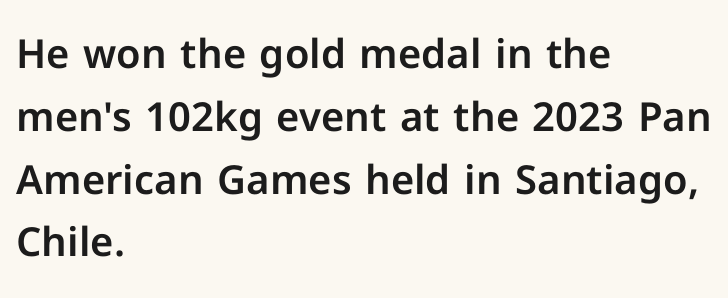
{"serif": "no", "italic": "no", "width": "normal", "stroke_contrast": "low", "x_height": "medium", "monospaced": "no", "underline": "no", "align": "left", "line_spacing": "normal", "line_spacing_ratio": 1.57, "letter_spacing": "normal", "letter_spacing_em": 0.0, "glyph_px": 40}
